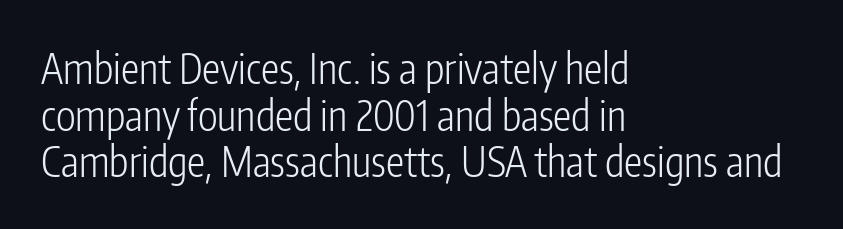
{"serif": "no", "italic": "no", "bold": "no", "weight": "light", "width": "condensed", "stroke_contrast": "low", "x_height": "medium", "monospaced": "no", "underline": "no", "align": "left", "line_spacing": "tight", "line_spacing_ratio": 1.14, "letter_spacing": "normal", "letter_spacing_em": 0.0, "glyph_px": 41}
